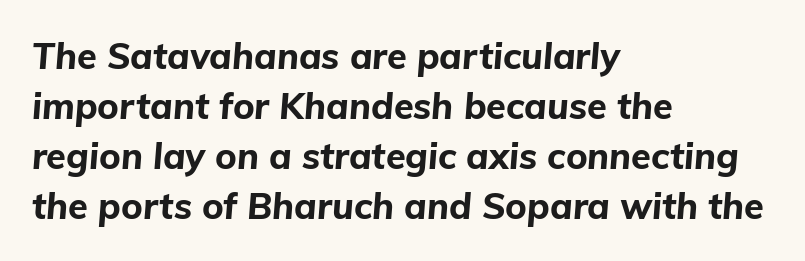
{"italic": "yes", "lean": "right", "slant_degrees": 5, "bold": "yes", "weight": "bold", "width": "normal", "stroke_contrast": "low", "x_height": "medium", "monospaced": "no", "underline": "no", "align": "left", "line_spacing": "normal", "line_spacing_ratio": 1.39, "letter_spacing": "normal", "letter_spacing_em": 0.0, "glyph_px": 36}
